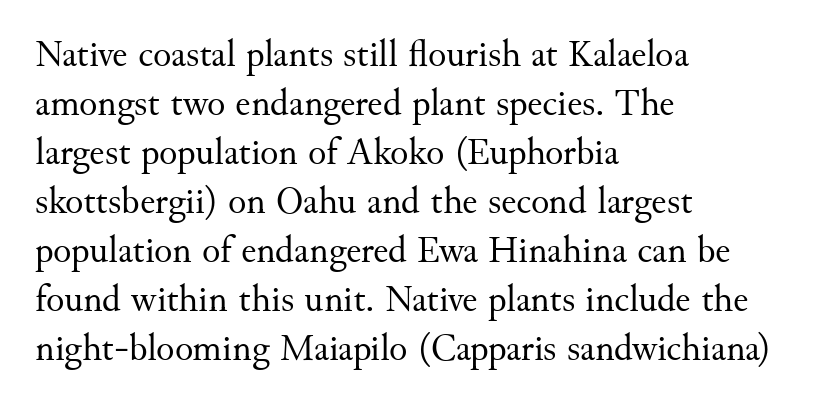
Q: Is the text bold? A: No.
Q: Is the text italic (slanted)? A: No, it is upright.
Q: Is the typeface a serif or a sans-serif typeface? A: Serif.
Q: Is the text underlined? A: No.
Q: How is the paragraph aligned? A: Left-aligned.
Q: Is the spacing between letters normal or unusually wide? A: Normal.
Q: Is the spacing between lines tight, normal or loose? A: Normal.
Q: Width (condensed, normal, or wide)? A: Normal.
Q: Stroke contrast? A: Medium.
Q: x-height? A: Small.
Q: Monospaced? A: No.
